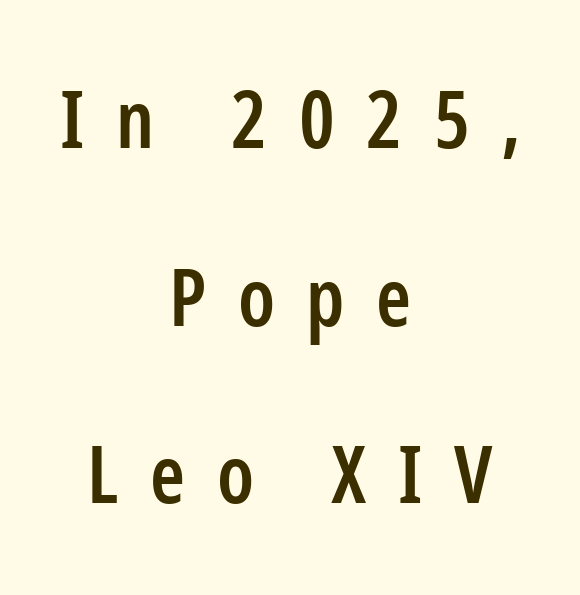
{"serif": "no", "italic": "no", "bold": "semi", "weight": "semibold", "width": "condensed", "stroke_contrast": "low", "x_height": "medium", "monospaced": "no", "underline": "no", "align": "center", "line_spacing": "loose", "line_spacing_ratio": 2.25, "letter_spacing": "wide", "letter_spacing_em": 0.4, "glyph_px": 79}
